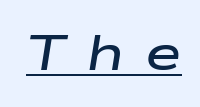
Its strokes are somewhat broadened, the hallmark of semibold type. Think of a printed novel: that variable character pitch is what you see here. Has an underline been added? It has. These lines have a slow, spaced-out rhythm from letter to letter. Slant detected: the letters are inclined.
